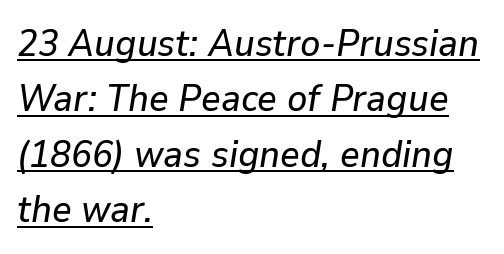
{"italic": "yes", "lean": "right", "slant_degrees": 9, "width": "normal", "stroke_contrast": "low", "x_height": "medium", "monospaced": "no", "underline": "yes", "align": "left", "line_spacing": "normal", "line_spacing_ratio": 1.46, "letter_spacing": "normal", "letter_spacing_em": 0.0, "glyph_px": 38}
